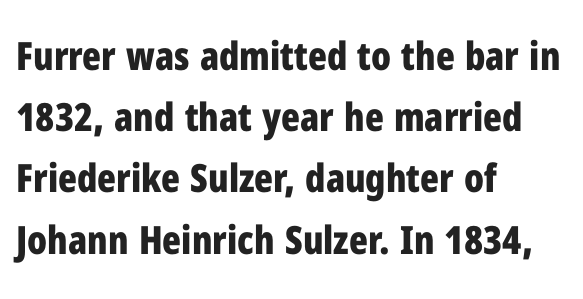
The image shows 39 px bold, condensed sans-serif type, upright; set left-aligned, normal line spacing (1.57x), normal letter spacing, not underlined; low stroke contrast and a medium x-height.
